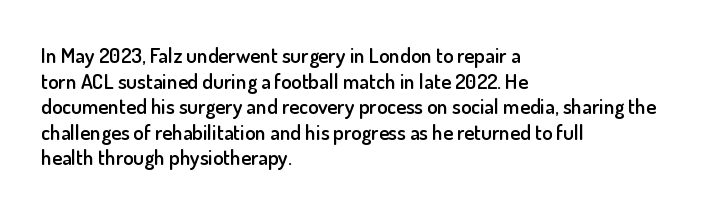
Nobody drew a line under any word here. The letters stand straight up with perfectly vertical stems. Emphasis by weight is partial: semibold. Nobody touched the tracking dial on this one. Compared with a centered layout, this one pins lines to the left instead.
